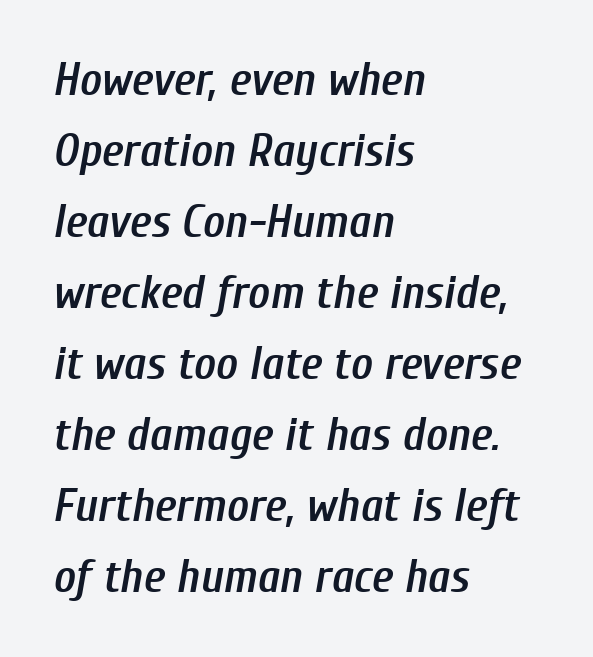
The ragged edge is on the right, which tells us the setting is flush left. Do the characters align in a grid? No, the font is proportional. Designer's note — italics engaged. Students, note that the glyphs here touch the page at normal intervals. Leading matches the norm, producing a regular column. In terms of weight, the rendering is demibold, just under bold.
